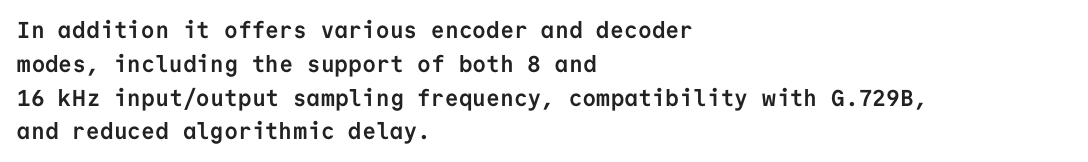
Q: Is the text bold? A: Yes.
Q: Is the text italic (slanted)? A: No, it is upright.
Q: Is the text underlined? A: No.
Q: How is the paragraph aligned? A: Left-aligned.
Q: Is the spacing between letters normal or unusually wide? A: Normal.
Q: Is the spacing between lines tight, normal or loose? A: Normal.
